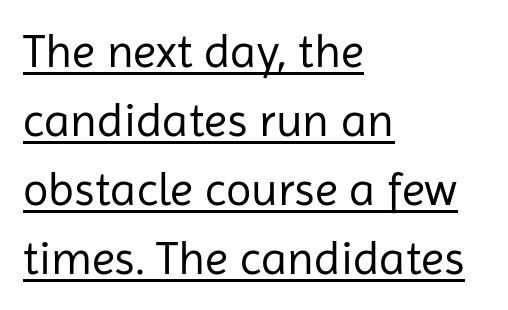
{"serif": "no", "italic": "no", "bold": "no", "weight": "regular", "width": "normal", "stroke_contrast": "low", "x_height": "medium", "monospaced": "no", "underline": "yes", "align": "left", "line_spacing": "normal", "line_spacing_ratio": 1.47, "letter_spacing": "normal", "letter_spacing_em": 0.0, "glyph_px": 47}
